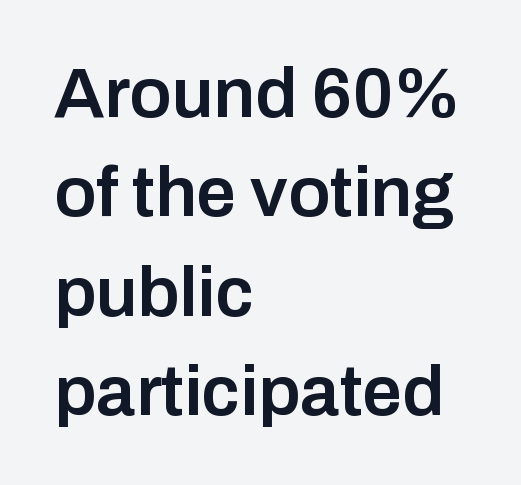
The image shows 71 px semibold sans-serif type, upright; set left-aligned, normal line spacing (1.4x), normal letter spacing, not underlined; low stroke contrast and a medium x-height.
